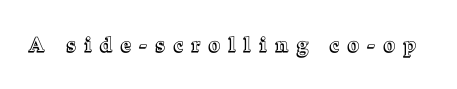
You could only call the tracking loose — the letters float apart. Quick note: underline off. If you drew a line through each stem, it would be perfectly vertical.
